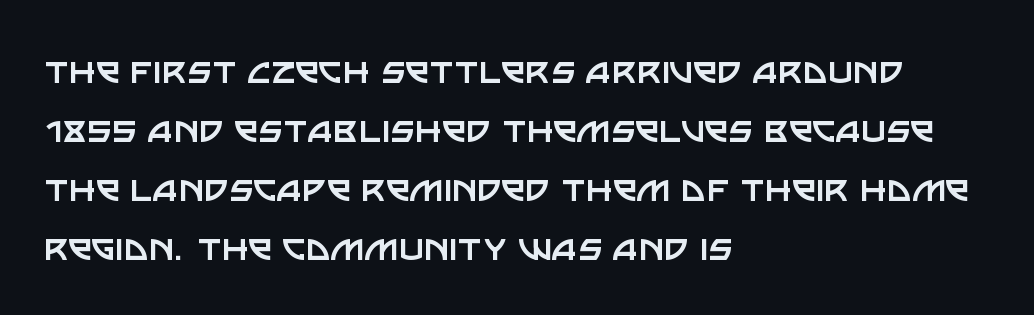
The image shows 43 px regular-weight sans-serif type, upright; set left-aligned, normal line spacing (1.37x), normal letter spacing, not underlined; low stroke contrast and a large x-height.
